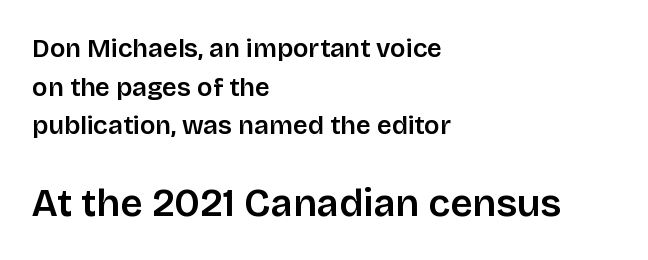
{"serif": "no", "italic": "no", "width": "normal", "stroke_contrast": "low", "x_height": "large", "monospaced": "no", "underline": "no", "align": "left", "line_spacing": "normal", "line_spacing_ratio": 1.49, "letter_spacing": "normal", "letter_spacing_em": 0.0, "larger_block": "second", "size_ratio": 1.5, "glyph_px": 39}
